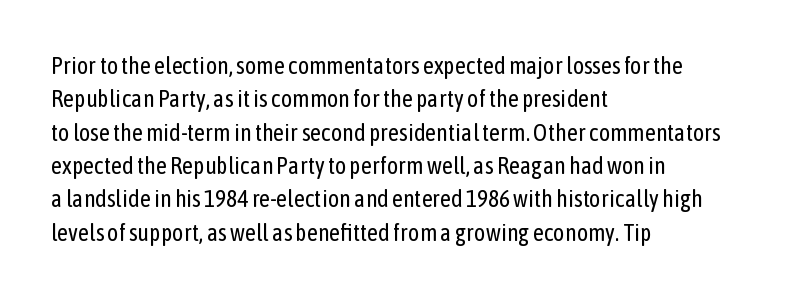
Q: Is the text bold? A: No.
Q: Is the text italic (slanted)? A: No, it is upright.
Q: Is the text underlined? A: No.
Q: How is the paragraph aligned? A: Left-aligned.
Q: Is the spacing between letters normal or unusually wide? A: Normal.
Q: Is the spacing between lines tight, normal or loose? A: Normal.
